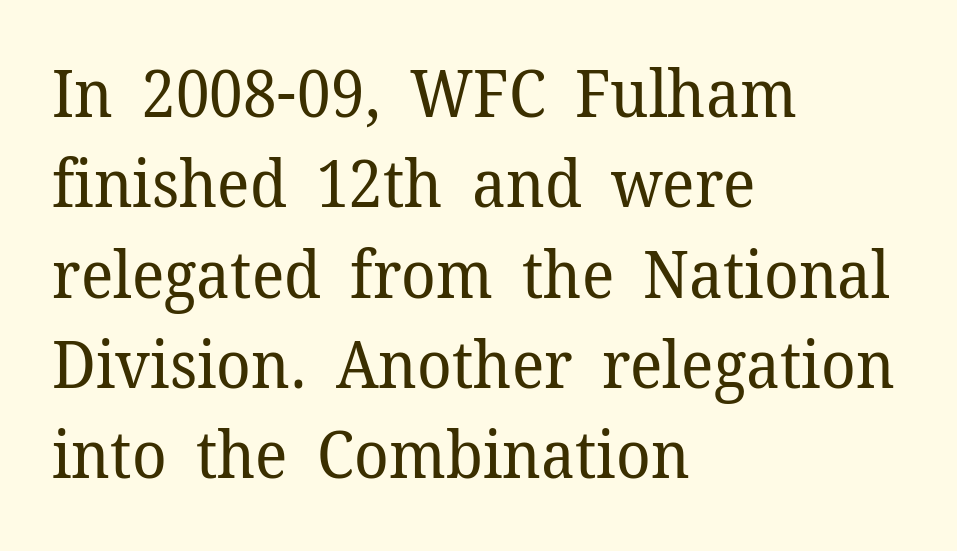
Q: Is the text bold? A: No.
Q: Is the text italic (slanted)? A: No, it is upright.
Q: Is the typeface a serif or a sans-serif typeface? A: Serif.
Q: Is the text underlined? A: No.
Q: How is the paragraph aligned? A: Left-aligned.
Q: Is the spacing between letters normal or unusually wide? A: Normal.
Q: Is the spacing between lines tight, normal or loose? A: Normal.
Q: Width (condensed, normal, or wide)? A: Normal.
Q: Stroke contrast? A: Low.
Q: x-height? A: Medium.
Q: Monospaced? A: No.
